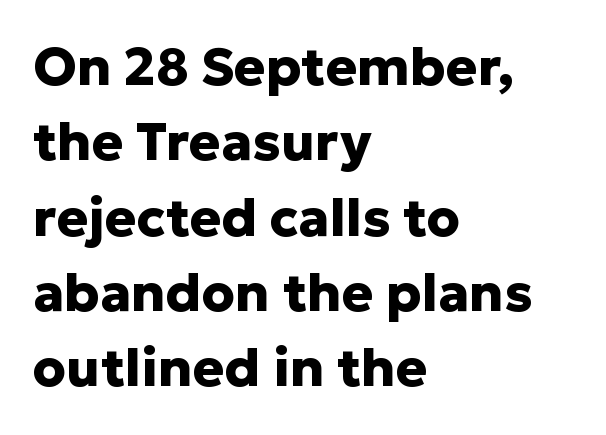
{"serif": "no", "italic": "no", "bold": "yes", "weight": "heavy", "width": "normal", "stroke_contrast": "low", "x_height": "medium", "monospaced": "no", "underline": "no", "align": "left", "line_spacing": "normal", "line_spacing_ratio": 1.42, "letter_spacing": "normal", "letter_spacing_em": 0.0, "glyph_px": 53}
